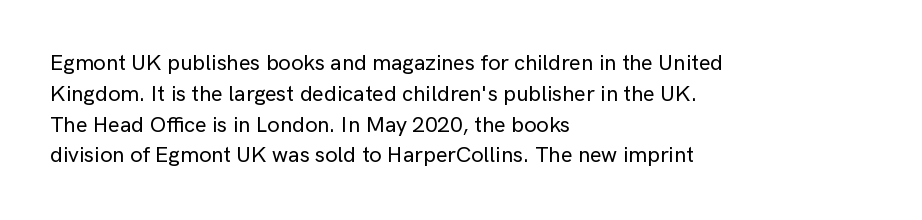
{"italic": "no", "underline": "no", "align": "left", "line_spacing": "normal", "line_spacing_ratio": 1.4, "letter_spacing": "normal", "letter_spacing_em": 0.0, "glyph_px": 22}
